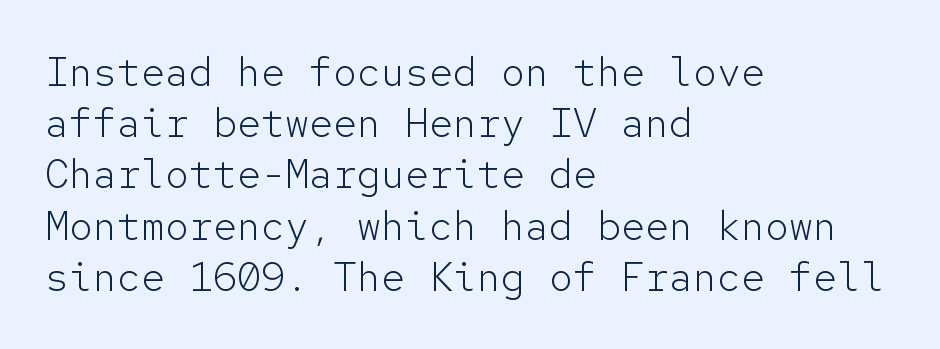
Letter spacing: default. Stroke terminals: plain, sans-serif. Is there any slant? The stems are plumb. Reading down the column, the eye jumps a familiar distance to each next line. The strip under each line holds only bare page.
